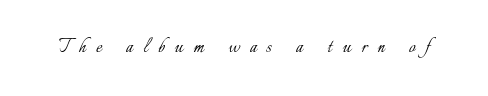
Letters rest on an invisible, unmarked baseline. Loose tracking; the words dissolve into strings of separated letters. Is this a heavy cut? Hardly; it is regular or lighter.
